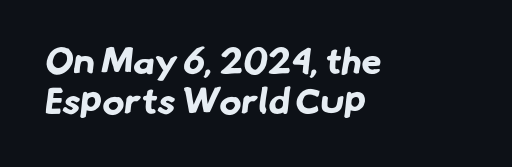
The image shows 37 px bold sans-serif type; set left-aligned, tight line spacing (1.09x), normal letter spacing, not underlined; low stroke contrast and a small x-height.
